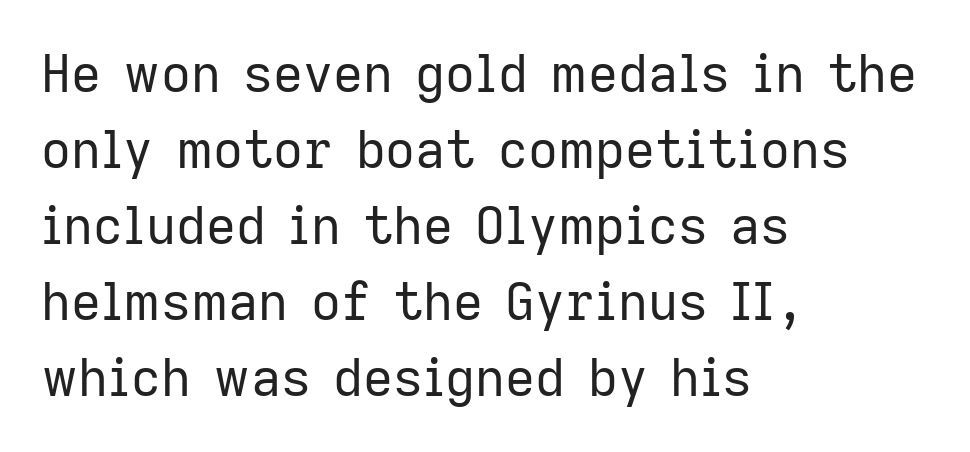
The image shows 52 px regular-weight sans-serif type, upright; set left-aligned, normal line spacing (1.46x), normal letter spacing, not underlined; low stroke contrast and a medium x-height.
